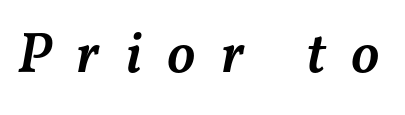
Q: Is the text bold? A: Semi-bold.
Q: Is the text italic (slanted)? A: Yes, it leans right by about 11 degrees.
Q: Is the text underlined? A: No.
Q: Is the spacing between letters normal or unusually wide? A: Unusually wide.
Q: Width (condensed, normal, or wide)? A: Normal.
Q: Stroke contrast? A: Medium.
Q: x-height? A: Medium.
Q: Monospaced? A: No.
